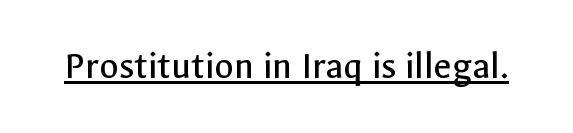
Is this a fixed-width face? No — the glyphs have proportional, varying widths. The specimen reads as upright at a glance. Caption: lettering with a line underneath. These glyphs show unthickened strokes, regular width or finer.
